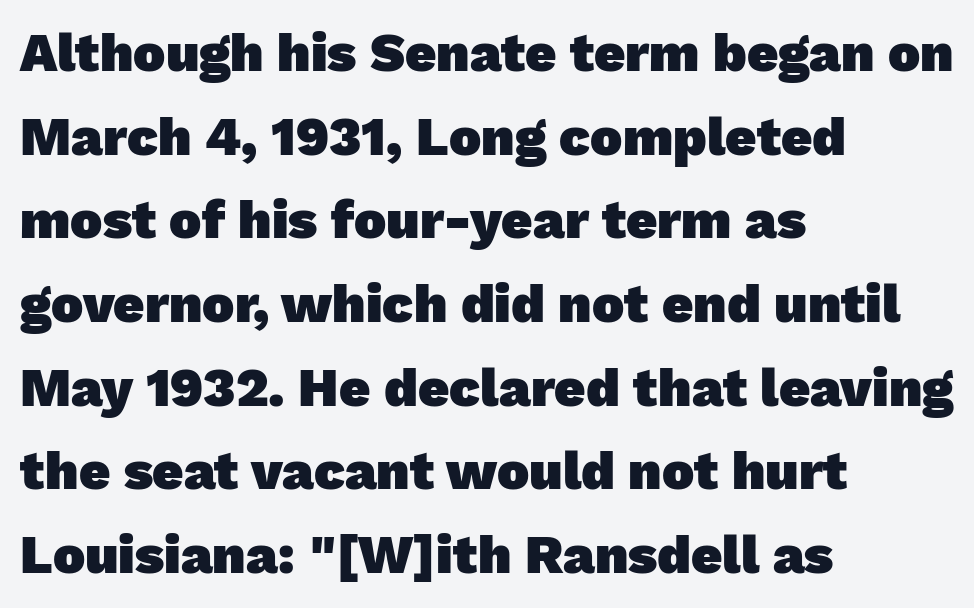
{"serif": "no", "bold": "yes", "weight": "heavy", "width": "normal", "stroke_contrast": "low", "x_height": "medium", "monospaced": "no", "underline": "no", "align": "left", "line_spacing": "normal", "line_spacing_ratio": 1.55, "letter_spacing": "normal", "letter_spacing_em": 0.0, "glyph_px": 54}
